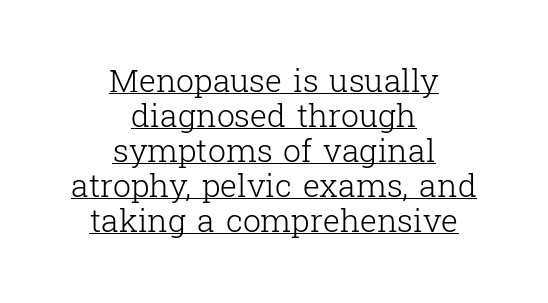
Q: Is the text bold? A: No.
Q: Is the text italic (slanted)? A: No, it is upright.
Q: Is the typeface a serif or a sans-serif typeface? A: Serif.
Q: Is the text underlined? A: Yes.
Q: How is the paragraph aligned? A: Centered.
Q: Is the spacing between letters normal or unusually wide? A: Normal.
Q: Is the spacing between lines tight, normal or loose? A: Tight.
Q: Width (condensed, normal, or wide)? A: Normal.
Q: Stroke contrast? A: Low.
Q: x-height? A: Medium.
Q: Monospaced? A: No.
